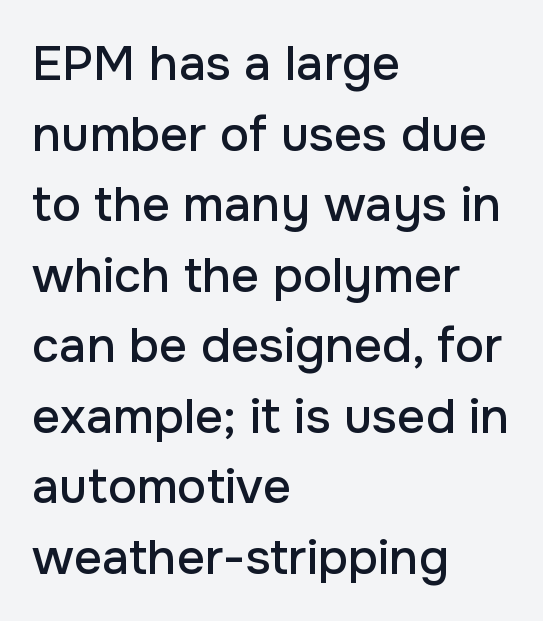
Descender tails drop into unmarked territory. The passage shown is typed in a proportional face where columns would drift. A typesetter would label this face a sans. Honestly, the letter spacing is just normal — you wouldn't notice it. When letters stand straight like this, we call the style roman or upright.
